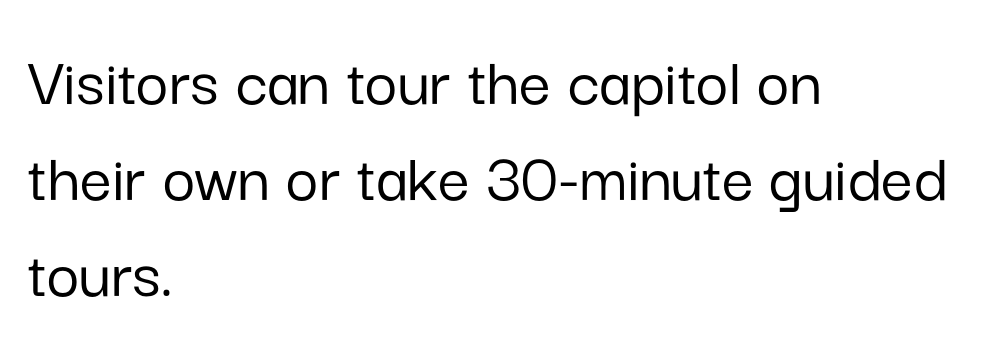
{"serif": "no", "italic": "no", "width": "normal", "stroke_contrast": "low", "x_height": "medium", "monospaced": "no", "underline": "no", "align": "left", "line_spacing": "normal", "line_spacing_ratio": 1.35, "letter_spacing": "normal", "letter_spacing_em": 0.0, "glyph_px": 71}
